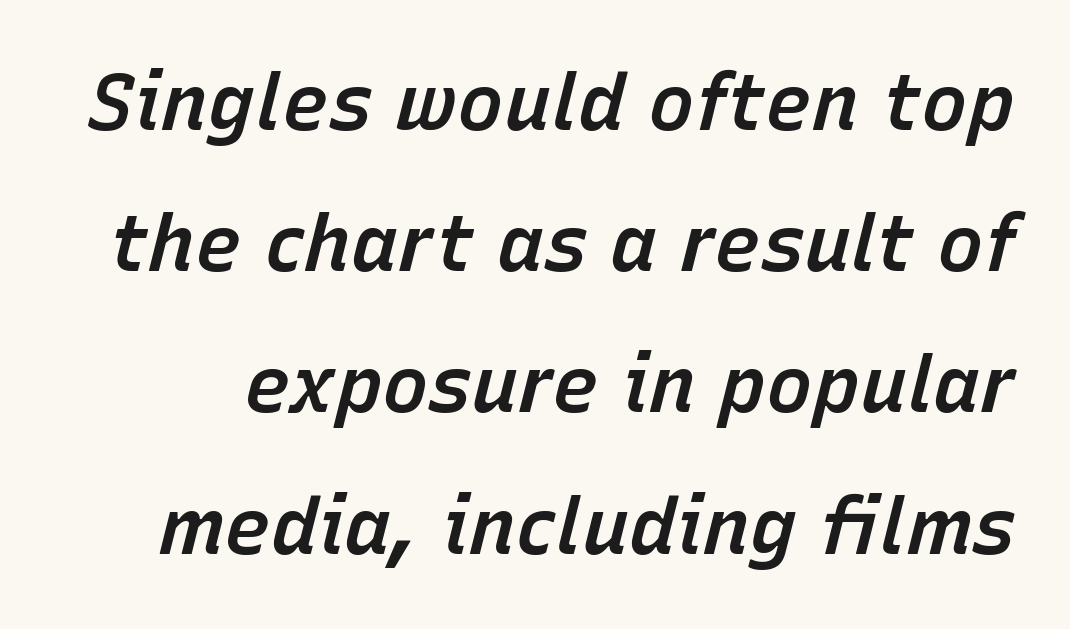
{"italic": "yes", "lean": "right", "slant_degrees": 15, "bold": "semi", "weight": "semibold", "width": "normal", "stroke_contrast": "low", "x_height": "medium", "monospaced": "no", "underline": "no", "line_spacing_ratio": 1.81, "letter_spacing": "normal", "letter_spacing_em": 0.0, "glyph_px": 78}
